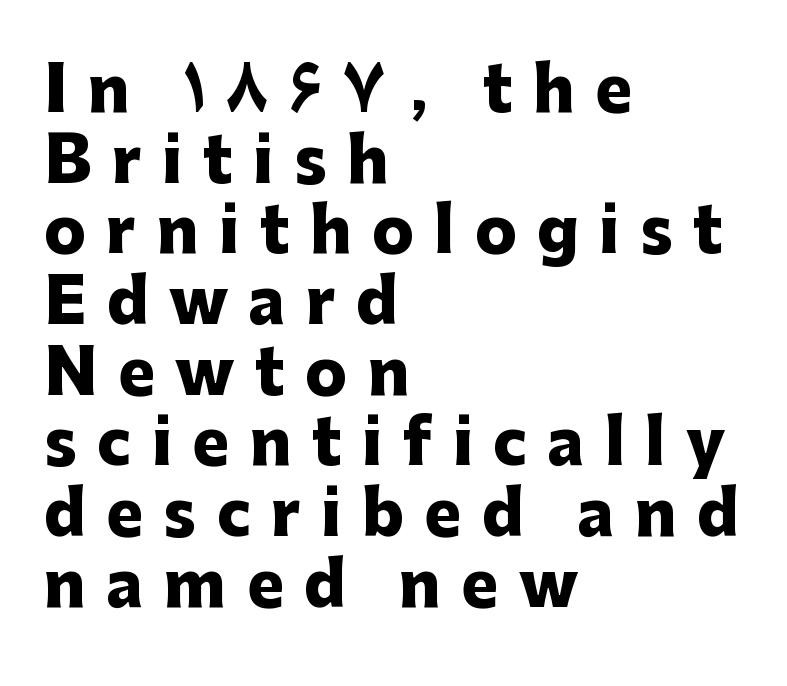
{"serif": "no", "italic": "no", "bold": "yes", "weight": "heavy", "width": "normal", "stroke_contrast": "low", "x_height": "medium", "monospaced": "no", "underline": "no", "align": "left", "line_spacing": "tight", "line_spacing_ratio": 1.14, "letter_spacing": "wide", "letter_spacing_em": 0.33, "glyph_px": 62}
